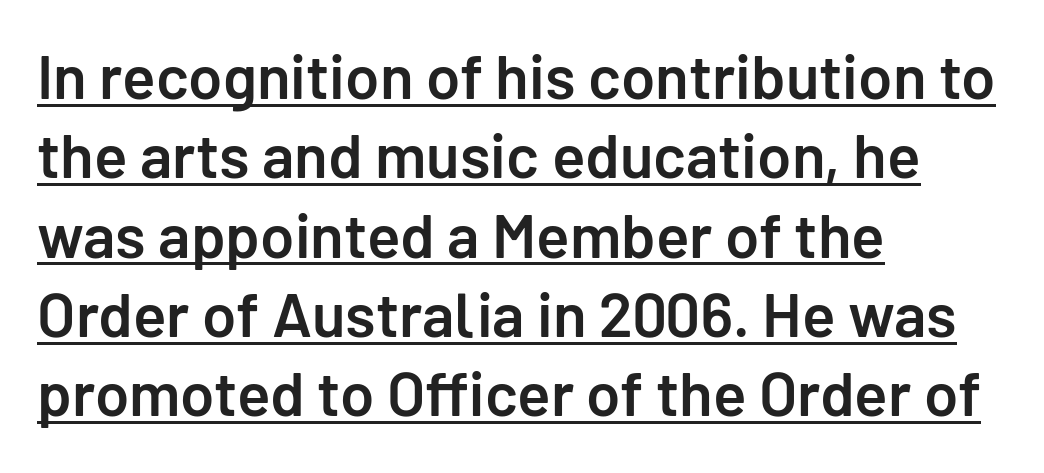
If you drew a line through each stem, it would be perfectly vertical. Here the glyphs are tracked normally, forming tight word shapes. The sample has been set in demibold, a notch under bold. How would I describe the line gaps? Plain and ordinary. The ragged edge is on the right, which tells us the setting is flush left.
